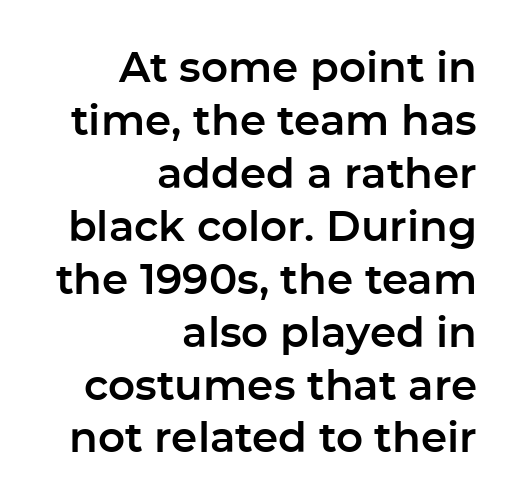
This is the regular roman posture of the typeface. Each line ends at the same right margin while the left side varies. In terms of leading, this rendering sits right in the middle. No extra tracking has been applied to these lines. The designer went with a sans here, leaving each stem footless.
